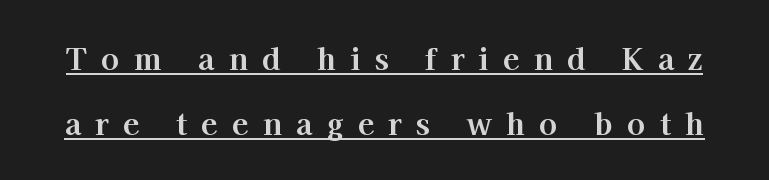
The image shows 30 px bold serif type, upright; set loose line spacing (2.17x), unusually wide letter spacing (+0.48 em), underlined; high stroke contrast and a medium x-height.
